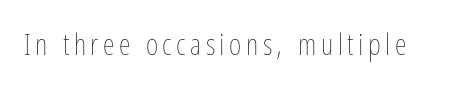
Q: Is the text bold? A: No.
Q: Is the text italic (slanted)? A: No, it is upright.
Q: Is the text underlined? A: No.
Q: Width (condensed, normal, or wide)? A: Condensed.
Q: Stroke contrast? A: Low.
Q: x-height? A: Medium.
Q: Monospaced? A: No.
